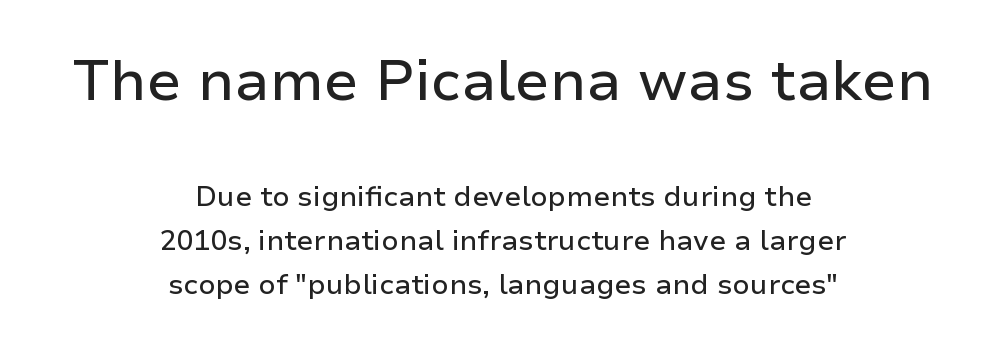
Does the bottom block carry the larger type? No, the top block does. You can tell from the bare stems that sans-serif type was used. Notice how descenders clear the ascenders below comfortably — that's standard leading. These lines were composed using upright roman letters. A centered setting, common on invitations and titles, is used for this passage. You could not count columns in this text — the font is proportionally spaced.
